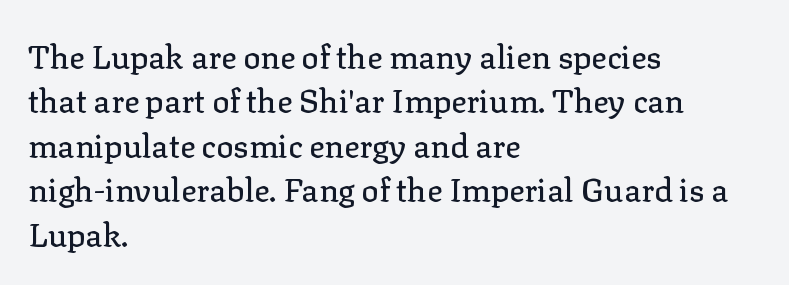
The image shows 32 px serif type, upright; set left-aligned, normal line spacing (1.39x), normal letter spacing, not underlined; low stroke contrast and a medium x-height.
